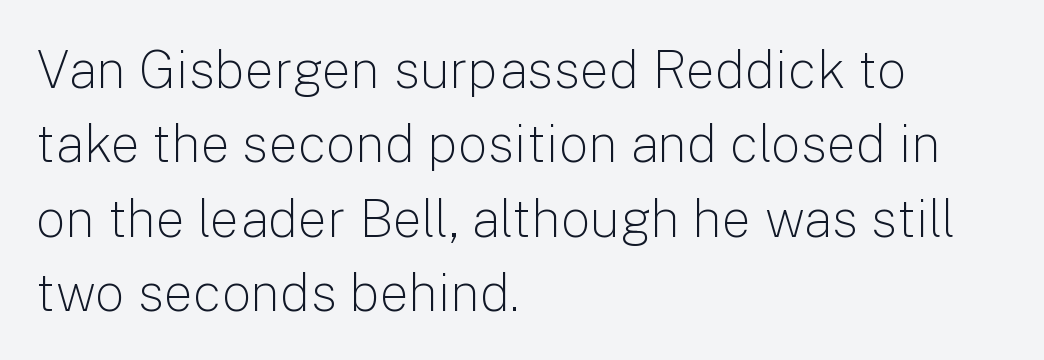
The compositor pushed each line to the left boundary. Each word holds together tightly as a unit, with standard inter-letter gaps. Check where the strokes stop: nothing finishes them off — pure sans. The area under the type is left untouched.
